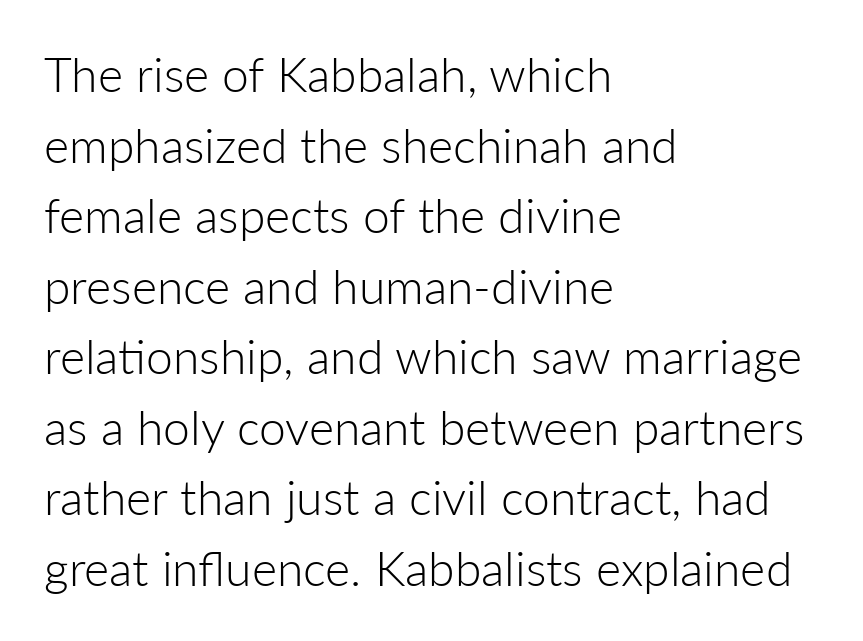
{"serif": "no", "italic": "no", "bold": "no", "weight": "light", "width": "normal", "stroke_contrast": "low", "x_height": "medium", "monospaced": "no", "underline": "no", "align": "left", "line_spacing": "normal", "line_spacing_ratio": 1.47, "letter_spacing": "normal", "letter_spacing_em": 0.0, "glyph_px": 48}
